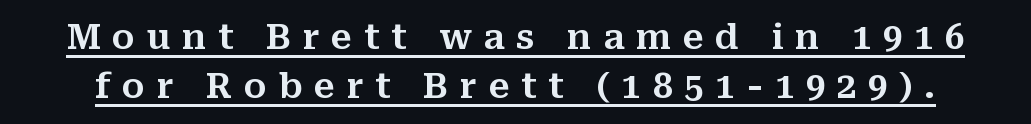
Caption: lettering with a line underneath. Think of a printed novel: that variable character pitch is what you see here. The rendering uses a moderate line-height, typical for paragraphs. The passage shown is typeset with a serif family. Here the glyphs are tracked loosely, breaking word shapes into spaced letters. Notice how the stems are strictly vertical — no italics here.
